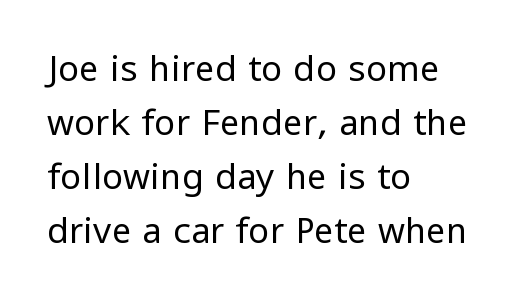
Q: Is the text bold? A: No.
Q: Is the text italic (slanted)? A: No, it is upright.
Q: Is the typeface a serif or a sans-serif typeface? A: Sans-serif.
Q: Is the text underlined? A: No.
Q: How is the paragraph aligned? A: Left-aligned.
Q: Is the spacing between letters normal or unusually wide? A: Normal.
Q: Is the spacing between lines tight, normal or loose? A: Normal.
Q: Width (condensed, normal, or wide)? A: Normal.
Q: Stroke contrast? A: Low.
Q: x-height? A: Medium.
Q: Monospaced? A: No.
